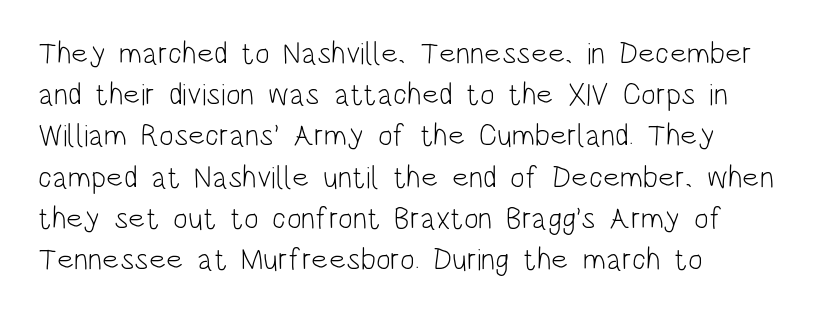
Q: Is the text bold? A: No.
Q: Is the text italic (slanted)? A: No, it is upright.
Q: Is the typeface a serif or a sans-serif typeface? A: Sans-serif.
Q: Is the text underlined? A: No.
Q: How is the paragraph aligned? A: Left-aligned.
Q: Is the spacing between letters normal or unusually wide? A: Normal.
Q: Is the spacing between lines tight, normal or loose? A: Normal.
Q: Width (condensed, normal, or wide)? A: Condensed.
Q: Stroke contrast? A: Low.
Q: x-height? A: Large.
Q: Monospaced? A: No.
